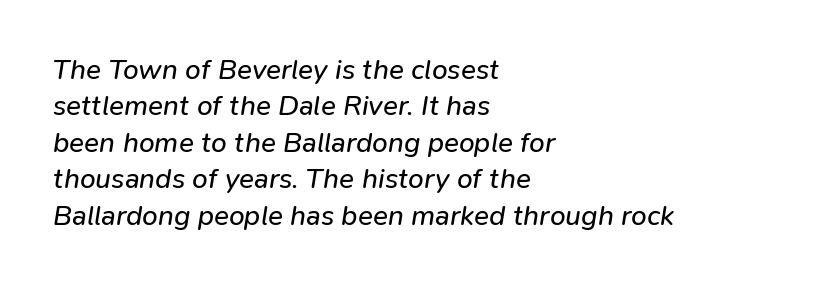
The image shows 28 px regular-weight type, italic (leaning right); set left-aligned, normal line spacing (1.3x), normal letter spacing, not underlined; low stroke contrast and a medium x-height.
